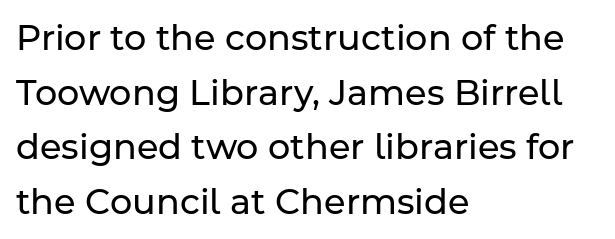
The image shows 35 px regular-weight sans-serif type, upright; set left-aligned, normal line spacing (1.56x), normal letter spacing, not underlined; low stroke contrast and a medium x-height.
